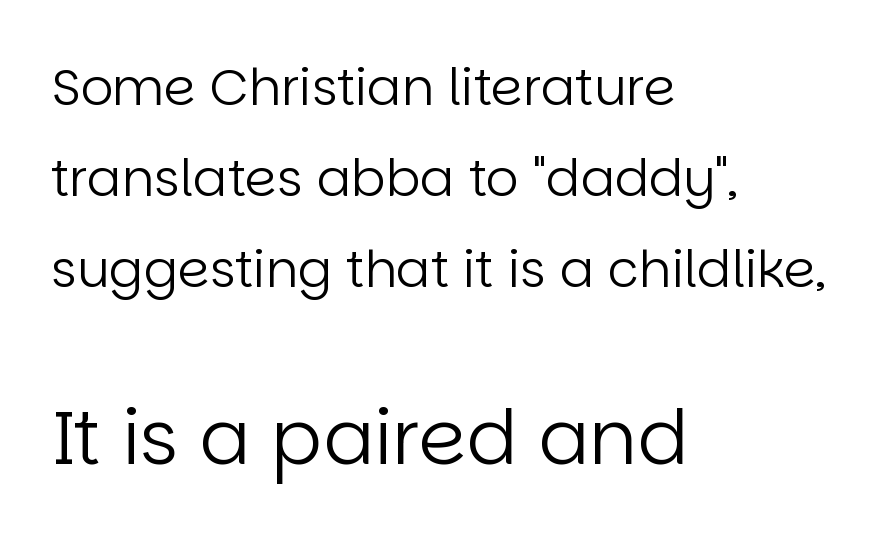
A quiet, ordinary-to-light weight characterises the typeface. Character widths vary here, with narrow letters taking less room than wide ones. Top chunk: small. Bottom chunk: large. This is roman type, the default non-slanted kind. The letters carry no serifs — their stems end cleanly without finishing strokes. A typesetter would call this zero additional tracking.
